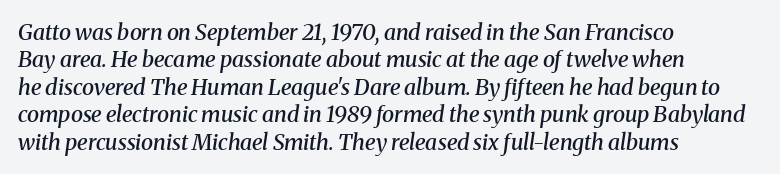
{"italic": "yes", "lean": "right", "slant_degrees": 8, "bold": "semi", "underline": "no", "align": "left", "line_spacing": "normal", "line_spacing_ratio": 1.25, "letter_spacing": "normal", "letter_spacing_em": 0.0, "glyph_px": 22}
